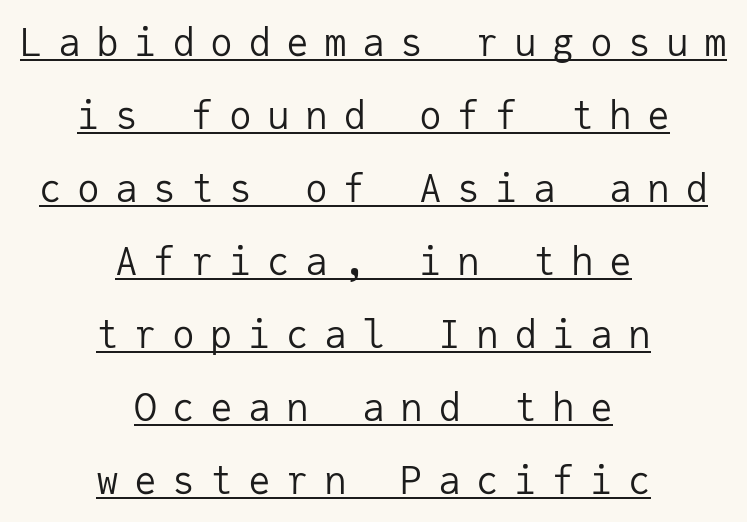
Q: Is the text bold? A: No.
Q: Is the text italic (slanted)? A: No, it is upright.
Q: Is the typeface a serif or a sans-serif typeface? A: Sans-serif.
Q: Is the text underlined? A: Yes.
Q: How is the paragraph aligned? A: Centered.
Q: Is the spacing between letters normal or unusually wide? A: Unusually wide.
Q: Is the spacing between lines tight, normal or loose? A: Loose.
Q: Width (condensed, normal, or wide)? A: Normal.
Q: Stroke contrast? A: Low.
Q: x-height? A: Medium.
Q: Monospaced? A: Yes.
